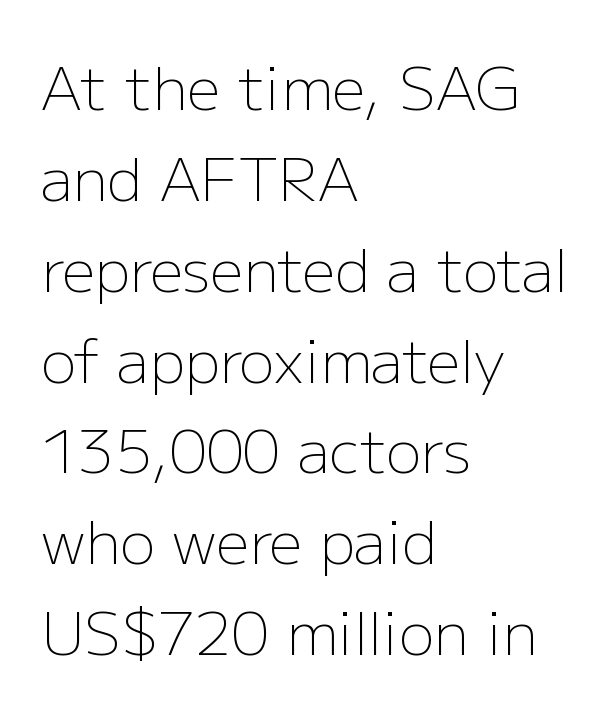
The image shows 59 px light sans-serif type, upright; set left-aligned, normal line spacing (1.54x), normal letter spacing, not underlined; low stroke contrast and a medium x-height.
